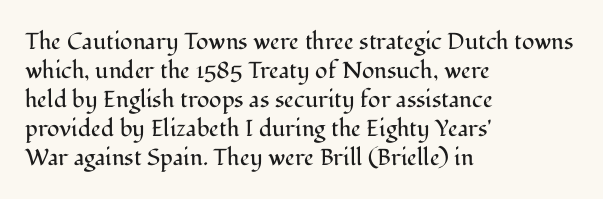
Q: Is the text bold? A: No.
Q: Is the text italic (slanted)? A: No, it is upright.
Q: Is the text underlined? A: No.
Q: How is the paragraph aligned? A: Left-aligned.
Q: Is the spacing between letters normal or unusually wide? A: Normal.
Q: Is the spacing between lines tight, normal or loose? A: Normal.
